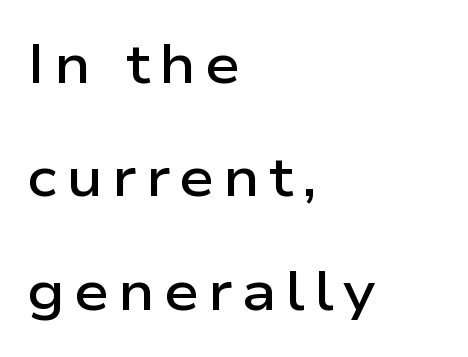
Q: Is the text bold? A: Semi-bold.
Q: Is the text italic (slanted)? A: No, it is upright.
Q: Is the typeface a serif or a sans-serif typeface? A: Sans-serif.
Q: Is the text underlined? A: No.
Q: How is the paragraph aligned? A: Left-aligned.
Q: Is the spacing between lines tight, normal or loose? A: Loose.
Q: Width (condensed, normal, or wide)? A: Wide.
Q: Stroke contrast? A: Low.
Q: x-height? A: Medium.
Q: Monospaced? A: No.
